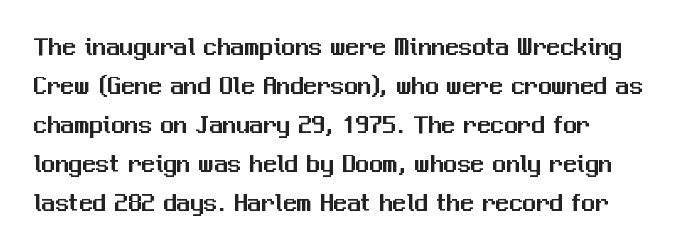
{"italic": "no", "underline": "no", "line_spacing": "normal", "line_spacing_ratio": 1.44, "letter_spacing": "normal", "letter_spacing_em": 0.0, "glyph_px": 27}
